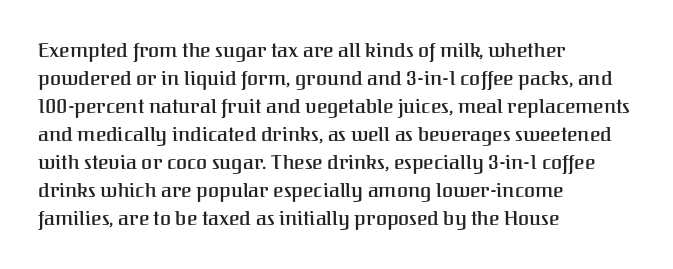
The image shows 20 px text type, upright; set left-aligned, normal line spacing (1.4x), normal letter spacing, not underlined.
